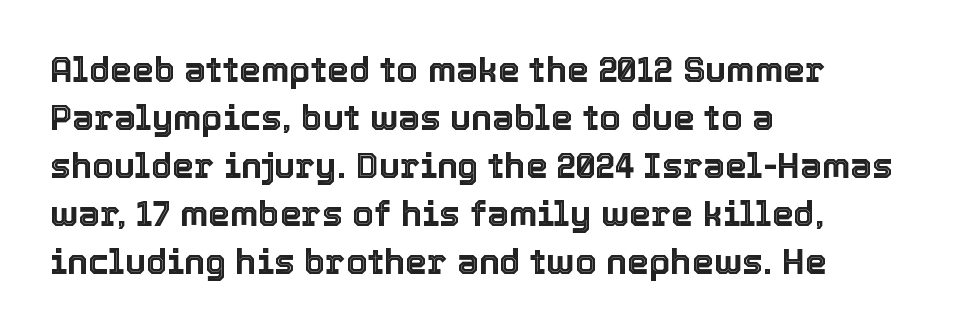
Unlike italic type, these characters show no tilt at all. Anything drawn beneath the words? Only blank space. These lines are rendered in a variable-pitch font. The rendering uses a moderate line-height, typical for paragraphs. Horizontal alignment here is leftward, the default for most running prose. Observe the ordinary spacing: letters are neighbours, not strangers.
